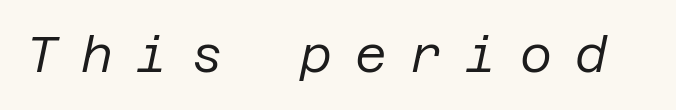
The image shows 49 px regular-weight type, italic (leaning right); set unusually wide letter spacing (+0.47 em), not underlined; low stroke contrast and a large x-height.
